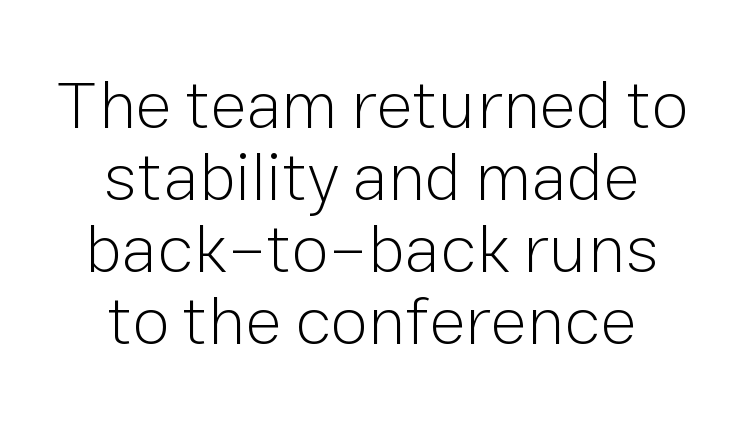
Q: Is the text bold? A: No.
Q: Is the text italic (slanted)? A: No, it is upright.
Q: Is the typeface a serif or a sans-serif typeface? A: Sans-serif.
Q: Is the text underlined? A: No.
Q: How is the paragraph aligned? A: Centered.
Q: Is the spacing between letters normal or unusually wide? A: Normal.
Q: Is the spacing between lines tight, normal or loose? A: Tight.
Q: Width (condensed, normal, or wide)? A: Normal.
Q: Stroke contrast? A: Low.
Q: x-height? A: Medium.
Q: Monospaced? A: No.
